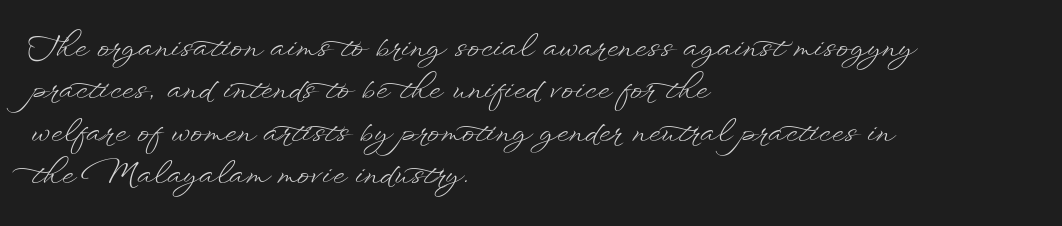
Q: Is the text bold? A: No.
Q: Is the text italic (slanted)? A: Yes.
Q: Is the text underlined? A: No.
Q: How is the paragraph aligned? A: Left-aligned.
Q: Is the spacing between letters normal or unusually wide? A: Normal.
Q: Is the spacing between lines tight, normal or loose? A: Normal.
Q: Width (condensed, normal, or wide)? A: Wide.
Q: Stroke contrast? A: Low.
Q: x-height? A: Small.
Q: Monospaced? A: No.
